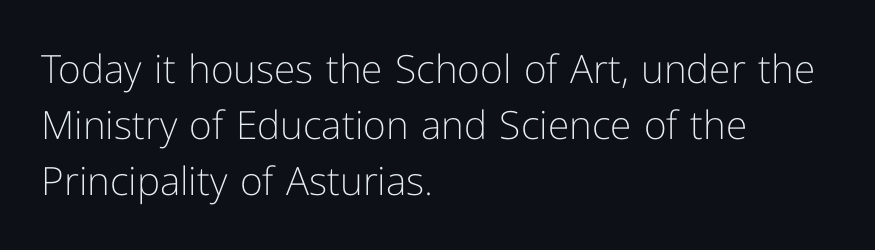
Q: Is the text bold? A: No.
Q: Is the text italic (slanted)? A: No, it is upright.
Q: Is the typeface a serif or a sans-serif typeface? A: Sans-serif.
Q: Is the text underlined? A: No.
Q: How is the paragraph aligned? A: Left-aligned.
Q: Is the spacing between letters normal or unusually wide? A: Normal.
Q: Is the spacing between lines tight, normal or loose? A: Normal.
Q: Width (condensed, normal, or wide)? A: Normal.
Q: Stroke contrast? A: Low.
Q: x-height? A: Medium.
Q: Monospaced? A: No.
